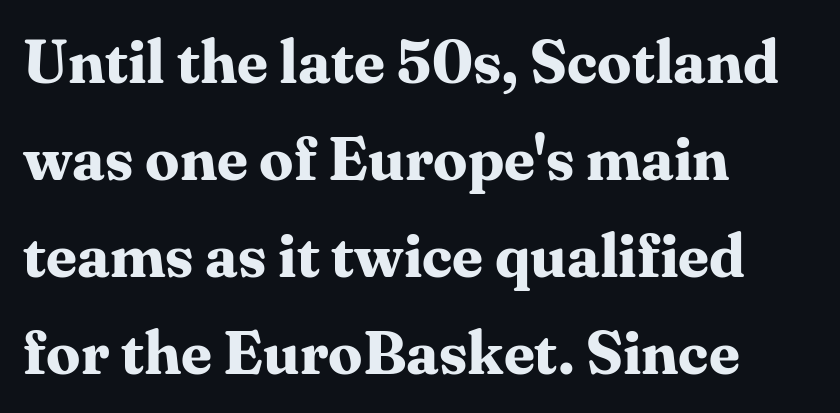
The image shows 61 px bold serif type, upright; set left-aligned, normal line spacing (1.59x), normal letter spacing, not underlined; medium stroke contrast and a medium x-height.
